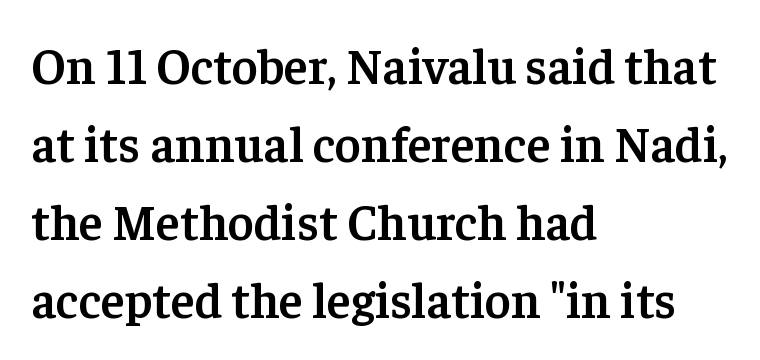
The rendering keeps characters at their native spacing. The text was rendered using a seriffed face with decorative stroke endings. This rendering features lettering with no underline. The face used here is proportionally spaced, like ordinary book or web type. The typesetter chose a ragged-right arrangement here. The font's upright variant was chosen for this text.
